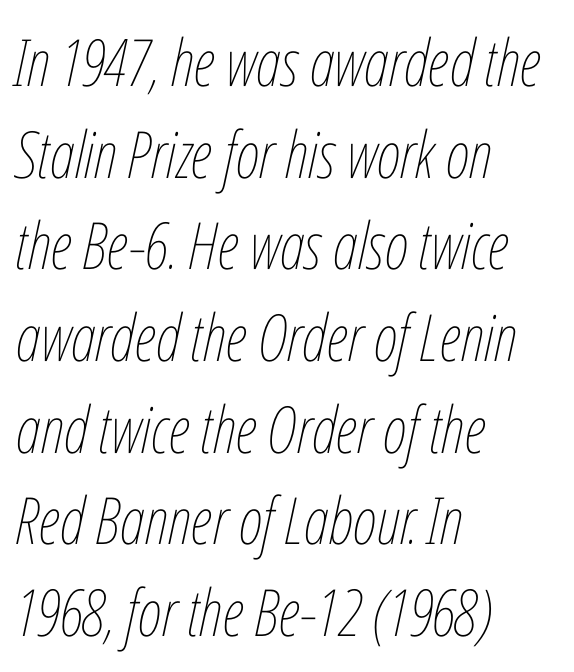
{"italic": "yes", "lean": "right", "slant_degrees": 12, "bold": "no", "weight": "thin", "width": "condensed", "stroke_contrast": "low", "x_height": "medium", "monospaced": "no", "underline": "no", "align": "left", "line_spacing": "normal", "line_spacing_ratio": 1.41, "letter_spacing": "normal", "letter_spacing_em": 0.0, "glyph_px": 65}
